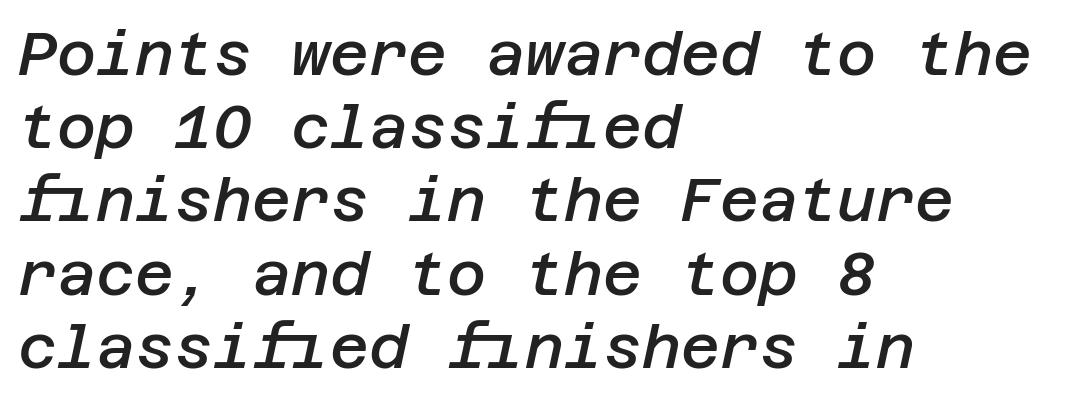
Q: Is the text bold? A: Semi-bold.
Q: Is the text italic (slanted)? A: Yes, it leans right by about 12 degrees.
Q: Is the text underlined? A: No.
Q: How is the paragraph aligned? A: Left-aligned.
Q: Is the spacing between letters normal or unusually wide? A: Normal.
Q: Width (condensed, normal, or wide)? A: Normal.
Q: Stroke contrast? A: Low.
Q: x-height? A: Large.
